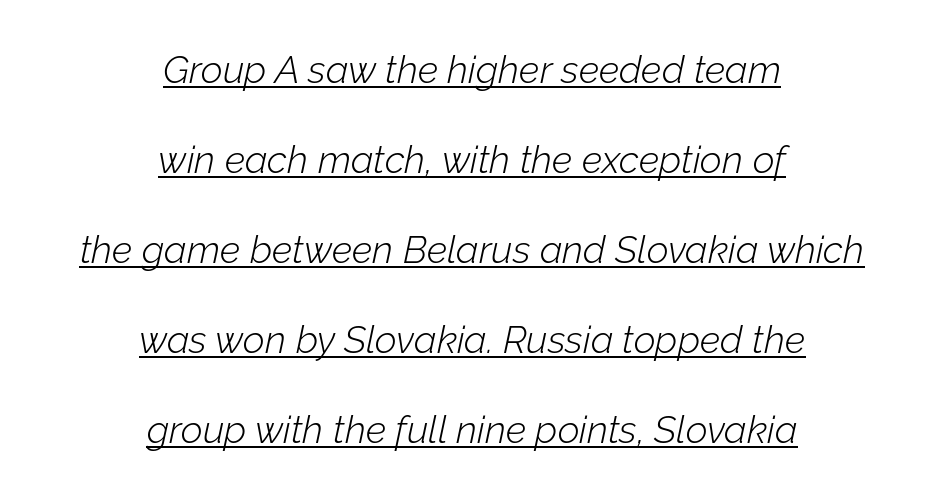
Q: Is the text bold? A: No.
Q: Is the text italic (slanted)? A: Yes, it leans right by about 12 degrees.
Q: Is the text underlined? A: Yes.
Q: How is the paragraph aligned? A: Centered.
Q: Is the spacing between letters normal or unusually wide? A: Normal.
Q: Is the spacing between lines tight, normal or loose? A: Loose.
Q: Width (condensed, normal, or wide)? A: Normal.
Q: Stroke contrast? A: Low.
Q: x-height? A: Medium.
Q: Monospaced? A: No.
